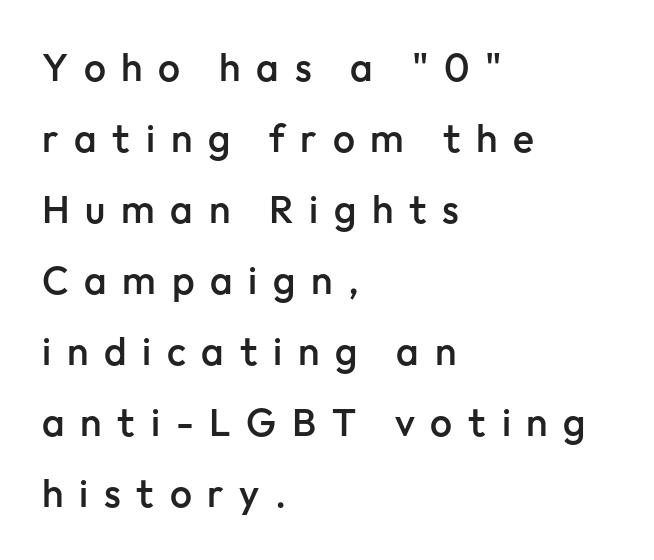
{"serif": "no", "italic": "no", "bold": "semi", "weight": "semibold", "width": "normal", "stroke_contrast": "low", "x_height": "medium", "monospaced": "no", "underline": "no", "align": "left", "line_spacing_ratio": 1.82, "letter_spacing": "wide", "letter_spacing_em": 0.4, "glyph_px": 39}
